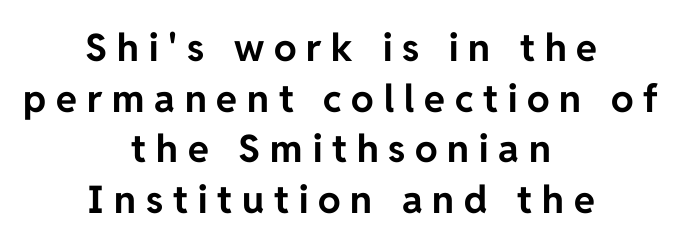
In terms of leading, this rendering sits right in the middle. Horizontally, the lines are justified to the midpoint only. Letters rest on an invisible, unmarked baseline. Examine the stroke ends and you'll find no serifs.
